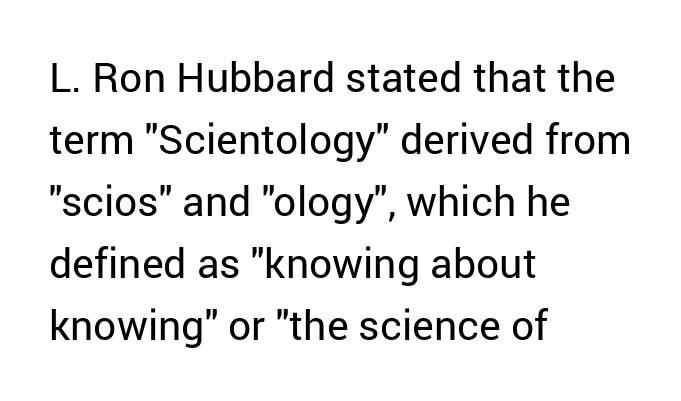
Q: Is the text bold? A: No.
Q: Is the text italic (slanted)? A: No, it is upright.
Q: Is the typeface a serif or a sans-serif typeface? A: Sans-serif.
Q: Is the text underlined? A: No.
Q: How is the paragraph aligned? A: Left-aligned.
Q: Is the spacing between letters normal or unusually wide? A: Normal.
Q: Is the spacing between lines tight, normal or loose? A: Normal.
Q: Width (condensed, normal, or wide)? A: Normal.
Q: Stroke contrast? A: Low.
Q: x-height? A: Medium.
Q: Monospaced? A: No.
